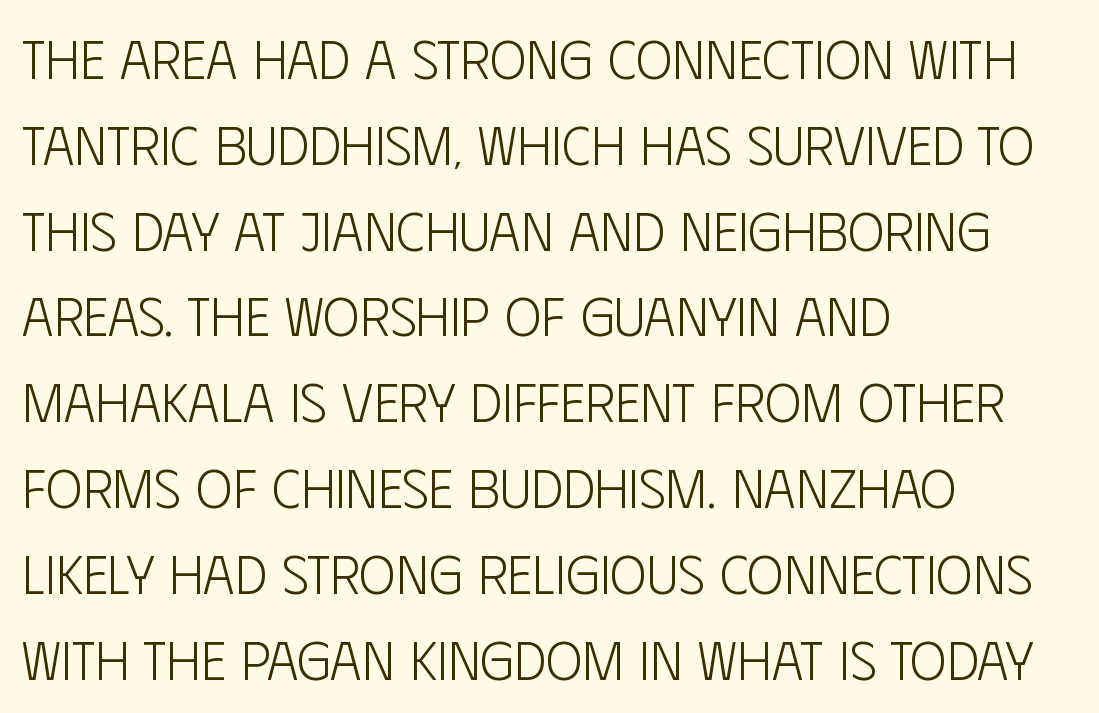
Q: Is the text bold? A: No.
Q: Is the text italic (slanted)? A: No, it is upright.
Q: Is the typeface a serif or a sans-serif typeface? A: Sans-serif.
Q: Is the text underlined? A: No.
Q: How is the paragraph aligned? A: Left-aligned.
Q: Is the spacing between letters normal or unusually wide? A: Normal.
Q: Is the spacing between lines tight, normal or loose? A: Normal.
Q: Width (condensed, normal, or wide)? A: Condensed.
Q: Stroke contrast? A: Low.
Q: x-height? A: Large.
Q: Monospaced? A: No.
